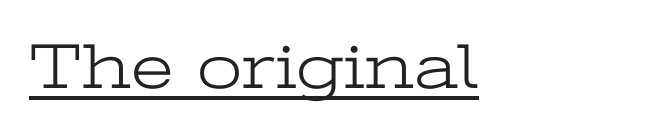
Q: Is the text bold? A: No.
Q: Is the text italic (slanted)? A: No, it is upright.
Q: Is the typeface a serif or a sans-serif typeface? A: Serif.
Q: Is the text underlined? A: Yes.
Q: Is the spacing between letters normal or unusually wide? A: Normal.
Q: Width (condensed, normal, or wide)? A: Wide.
Q: Stroke contrast? A: Low.
Q: x-height? A: Medium.
Q: Monospaced? A: No.
